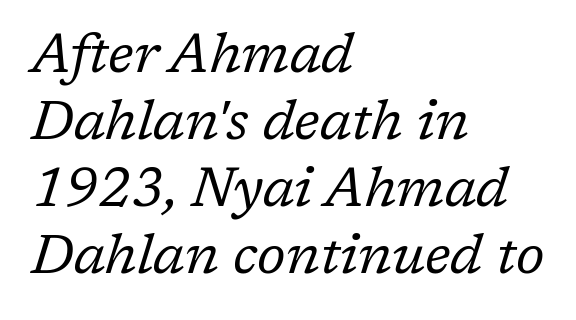
Q: Is the text bold? A: No.
Q: Is the text italic (slanted)? A: Yes, it leans right by about 17 degrees.
Q: Is the typeface a serif or a sans-serif typeface? A: Serif.
Q: Is the text underlined? A: No.
Q: How is the paragraph aligned? A: Left-aligned.
Q: Is the spacing between letters normal or unusually wide? A: Normal.
Q: Width (condensed, normal, or wide)? A: Normal.
Q: Stroke contrast? A: Low.
Q: x-height? A: Medium.
Q: Monospaced? A: No.
